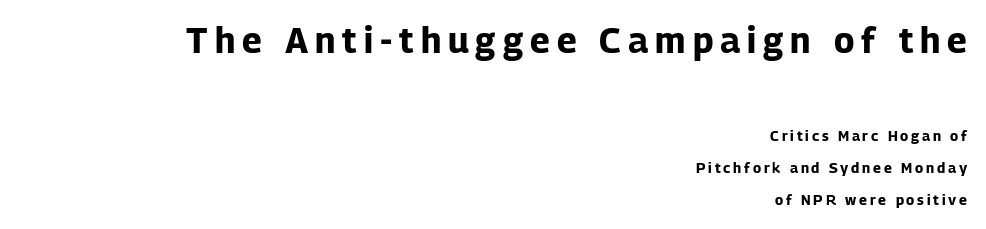
No feet cap the strokes, marking this as sans-serif type. Leading is clearly above the norm, producing a sparse column. Unmarked baselines from the first word to the last. Short note: letters widely spaced. The passage shown begins with its larger block and ends with its smaller one.
